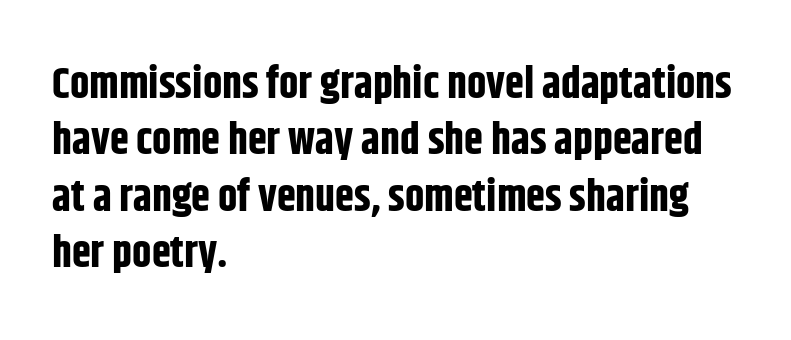
Q: Is the text bold? A: Yes.
Q: Is the text italic (slanted)? A: No, it is upright.
Q: Is the typeface a serif or a sans-serif typeface? A: Sans-serif.
Q: Is the text underlined? A: No.
Q: How is the paragraph aligned? A: Left-aligned.
Q: Is the spacing between letters normal or unusually wide? A: Normal.
Q: Is the spacing between lines tight, normal or loose? A: Normal.
Q: Width (condensed, normal, or wide)? A: Condensed.
Q: Stroke contrast? A: Low.
Q: x-height? A: Large.
Q: Monospaced? A: No.
